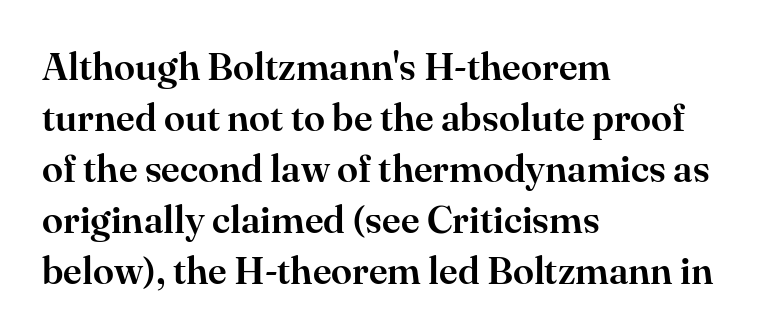
Q: Is the text italic (slanted)? A: No, it is upright.
Q: Is the typeface a serif or a sans-serif typeface? A: Serif.
Q: Is the text underlined? A: No.
Q: How is the paragraph aligned? A: Left-aligned.
Q: Is the spacing between letters normal or unusually wide? A: Normal.
Q: Is the spacing between lines tight, normal or loose? A: Normal.
Q: Width (condensed, normal, or wide)? A: Normal.
Q: Stroke contrast? A: High.
Q: x-height? A: Small.
Q: Monospaced? A: No.
